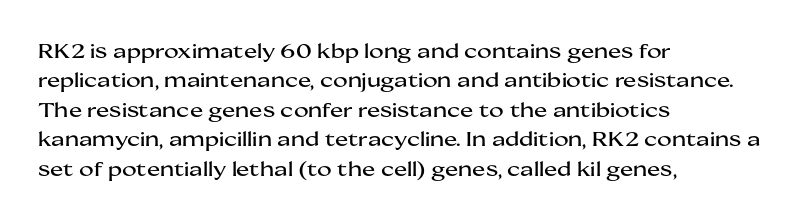
{"italic": "no", "underline": "no", "align": "left", "line_spacing": "normal", "line_spacing_ratio": 1.47, "letter_spacing": "normal", "letter_spacing_em": 0.0, "glyph_px": 20}
